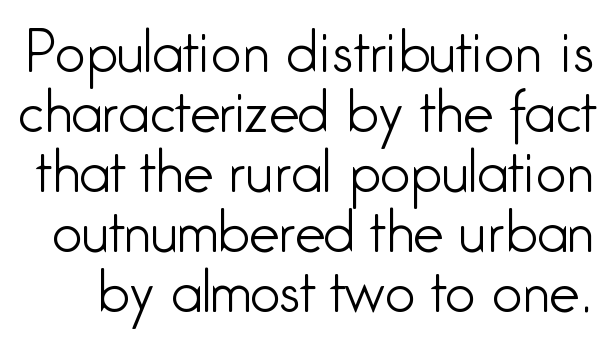
The image shows 54 px light, condensed sans-serif type, upright; set tight line spacing (1.11x), normal letter spacing, not underlined; low stroke contrast and a medium x-height.
